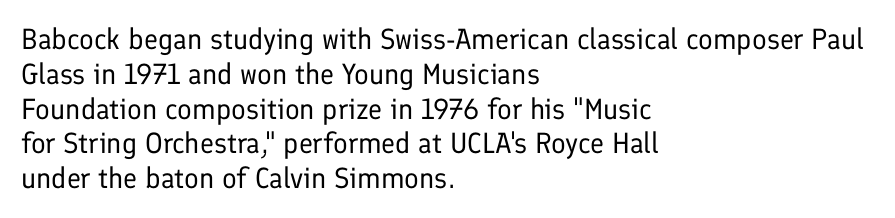
{"serif": "no", "italic": "no", "bold": "no", "weight": "regular", "width": "normal", "stroke_contrast": "low", "x_height": "medium", "monospaced": "no", "underline": "no", "align": "left", "line_spacing_ratio": 1.2, "letter_spacing": "normal", "letter_spacing_em": 0.0, "glyph_px": 29}
